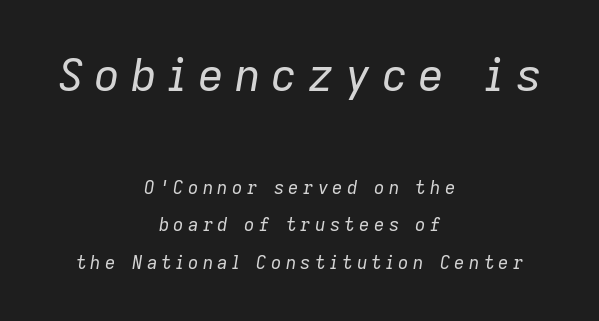
Q: Is the text bold? A: No.
Q: Is the text italic (slanted)? A: Yes, it leans right by about 9 degrees.
Q: Is the text underlined? A: No.
Q: How is the paragraph aligned? A: Centered.
Q: Is the spacing between letters normal or unusually wide? A: Unusually wide.
Q: Is the spacing between lines tight, normal or loose? A: Loose.
Q: Which block of text is set in a larger size, the first (top) or the second (bottom)? A: The first (top) one.
Q: Width (condensed, normal, or wide)? A: Normal.
Q: Stroke contrast? A: Low.
Q: x-height? A: Medium.
Q: Monospaced? A: No.
